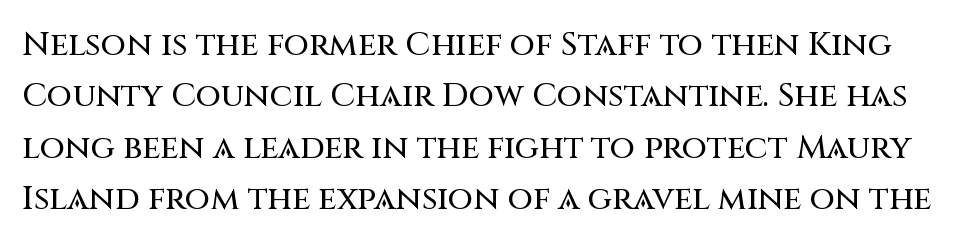
The image shows 33 px sans-serif type, upright; set normal line spacing (1.56x), normal letter spacing, not underlined; medium stroke contrast and a large x-height.
